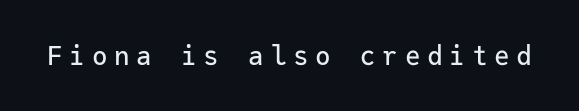
Q: Is the text italic (slanted)? A: No, it is upright.
Q: Is the text underlined? A: No.
Q: Is the spacing between letters normal or unusually wide? A: Unusually wide.
